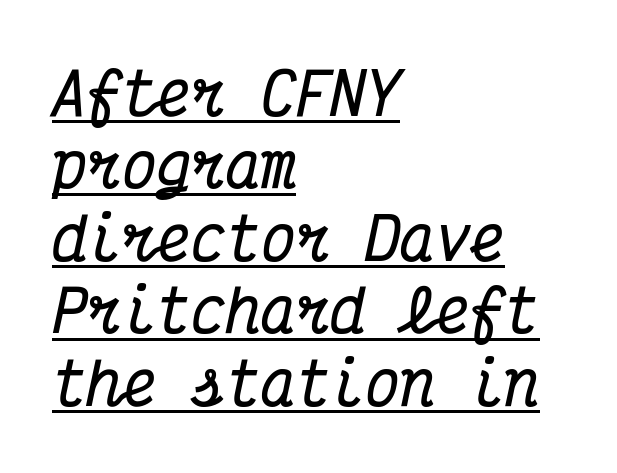
{"serif": "yes", "italic": "yes", "lean": "right", "slant_degrees": 12, "bold": "yes", "weight": "bold", "width": "condensed", "stroke_contrast": "medium", "x_height": "medium", "monospaced": "yes", "underline": "yes", "align": "left", "line_spacing": "normal", "line_spacing_ratio": 1.25, "letter_spacing": "normal", "letter_spacing_em": 0.0, "glyph_px": 58}
